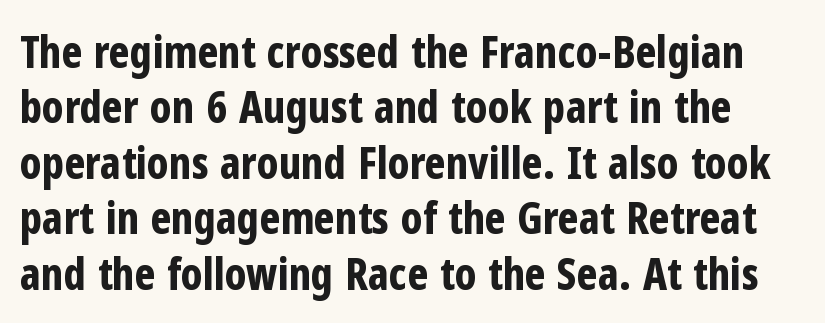
{"serif": "no", "italic": "no", "bold": "yes", "weight": "bold", "width": "condensed", "stroke_contrast": "low", "x_height": "medium", "monospaced": "no", "underline": "no", "line_spacing": "normal", "line_spacing_ratio": 1.26, "letter_spacing": "normal", "letter_spacing_em": 0.0, "glyph_px": 44}
